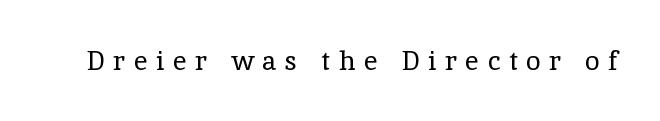
The image shows 27 px text type, upright; set unusually wide letter spacing (+0.31 em), not underlined.
